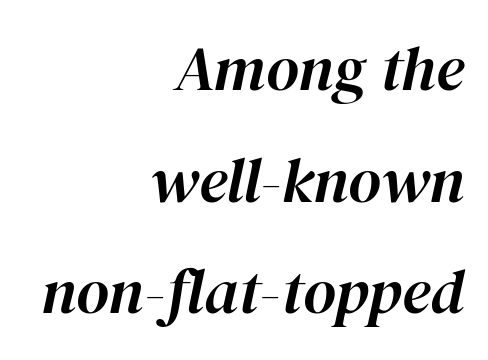
Is the letter spacing exaggerated? No — it looks like the ordinary default. The passage shown is typed in a proportional face where columns would drift. If you drew a ruler down the right edge, every line would touch it. The lettering tilts uniformly, giving the passage an italic look. Check the space under the baseline: it is left empty.
